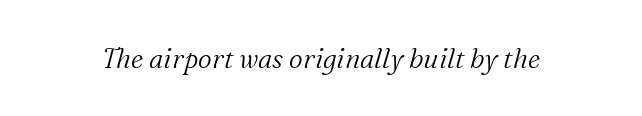
{"italic": "yes", "lean": "right", "slant_degrees": 16, "bold": "no", "underline": "no", "letter_spacing": "normal", "letter_spacing_em": 0.0, "glyph_px": 27}
